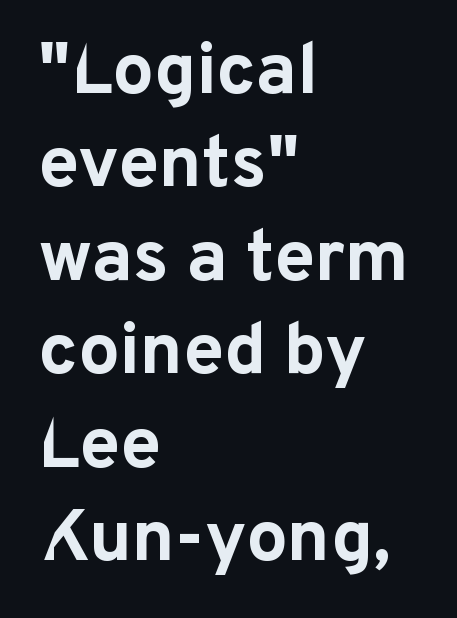
The image shows 73 px bold sans-serif type, upright; set left-aligned, normal line spacing (1.28x), normal letter spacing, not underlined; low stroke contrast and a medium x-height.
